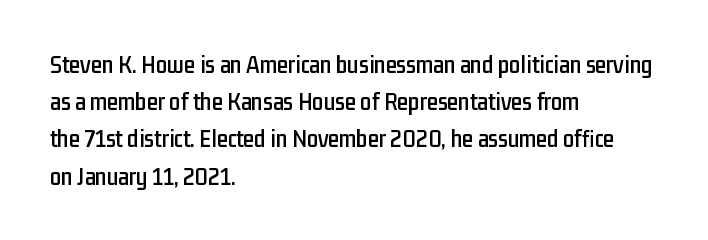
The image shows 25 px text type, upright; set left-aligned, normal line spacing (1.49x), normal letter spacing, not underlined.
